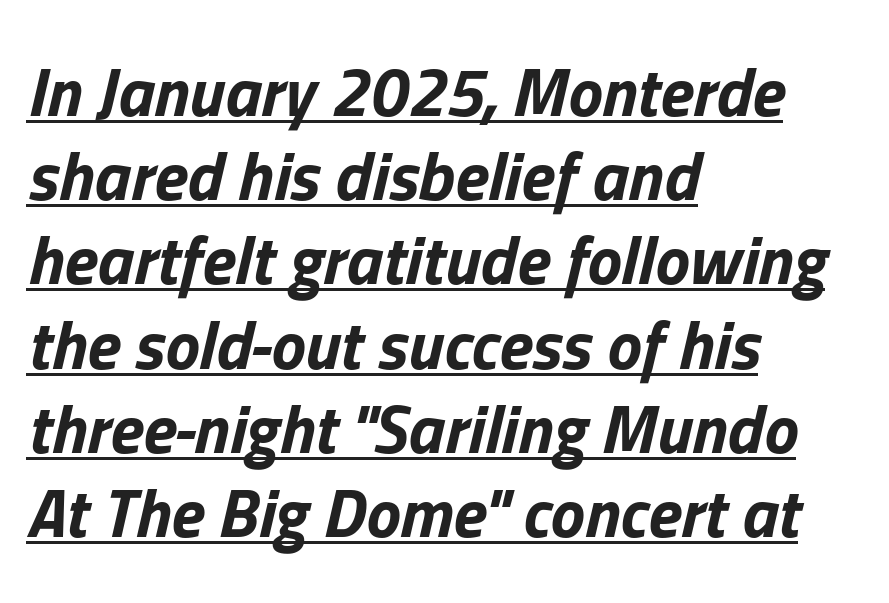
Plenty of ink on the page — the face is bold. The words here are underlined. Notice how the stems are inclined rather than vertical — that's the hallmark of italics. Notice how the passage keeps a crisp vertical edge on the left only. A typesetter would call this zero additional tracking.
